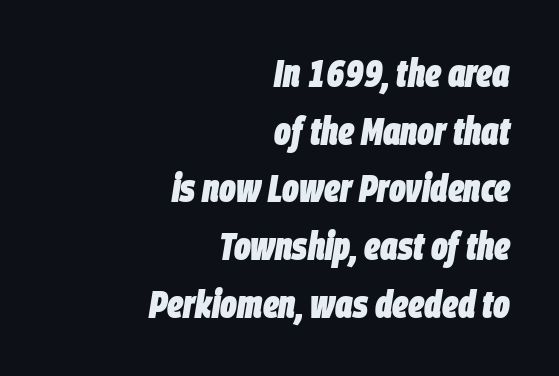
Does the copy run flush right? Yes — the right margin is perfectly even. The glyphs have the mass of a bold cut. The face used here is proportionally spaced, like ordinary book or web type. Clear beneath every line of the passage. Characters follow at the spacing the type designer built in.
